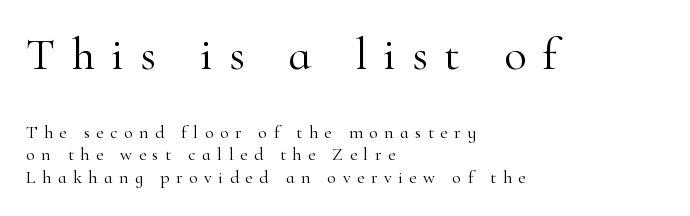
{"serif": "yes", "italic": "no", "bold": "no", "weight": "light", "width": "normal", "stroke_contrast": "high", "x_height": "small", "monospaced": "no", "underline": "no", "align": "left", "line_spacing": "normal", "line_spacing_ratio": 1.26, "letter_spacing": "wide", "letter_spacing_em": 0.36, "larger_block": "first", "size_ratio": 2.56, "glyph_px": 46}
